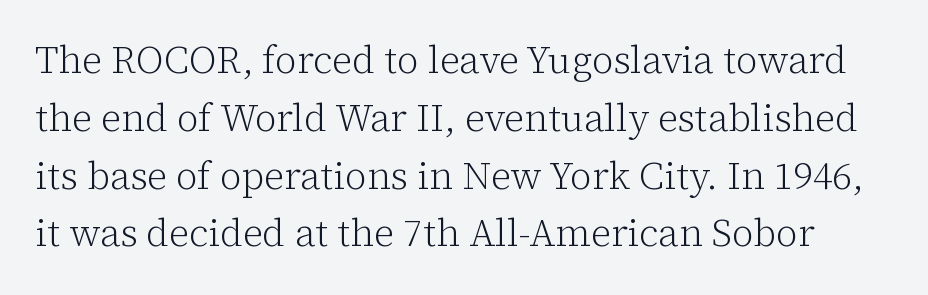
{"serif": "yes", "italic": "no", "bold": "no", "weight": "light", "width": "normal", "stroke_contrast": "low", "x_height": "medium", "monospaced": "no", "underline": "no", "line_spacing": "normal", "line_spacing_ratio": 1.52, "letter_spacing": "normal", "letter_spacing_em": 0.0, "glyph_px": 38}
